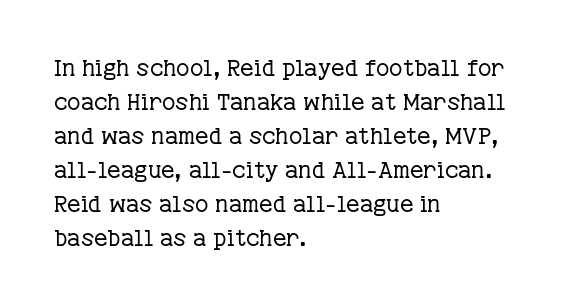
Q: Is the text bold? A: No.
Q: Is the text italic (slanted)? A: No, it is upright.
Q: Is the text underlined? A: No.
Q: How is the paragraph aligned? A: Left-aligned.
Q: Is the spacing between letters normal or unusually wide? A: Normal.
Q: Is the spacing between lines tight, normal or loose? A: Normal.
